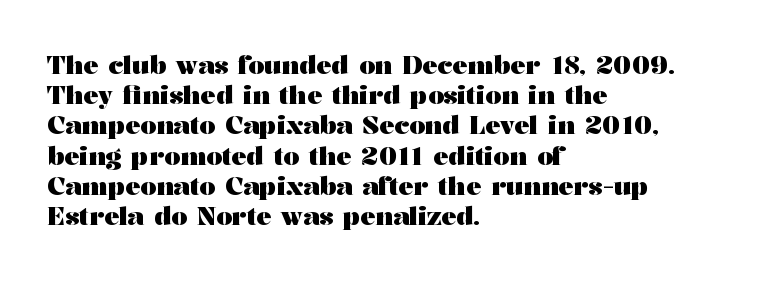
The passage shown is emphatically bold. The space directly below the letters is spotless. Tracking here is standard; glyphs follow each other at the usual distance. Where is the straight margin? On the left.
